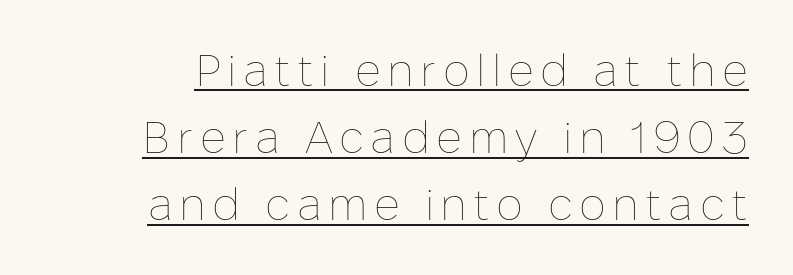
Q: Is the text bold? A: No.
Q: Is the text italic (slanted)? A: No, it is upright.
Q: Is the text underlined? A: Yes.
Q: Is the spacing between lines tight, normal or loose? A: Normal.
Q: Width (condensed, normal, or wide)? A: Normal.
Q: Stroke contrast? A: Low.
Q: x-height? A: Medium.
Q: Monospaced? A: No.
